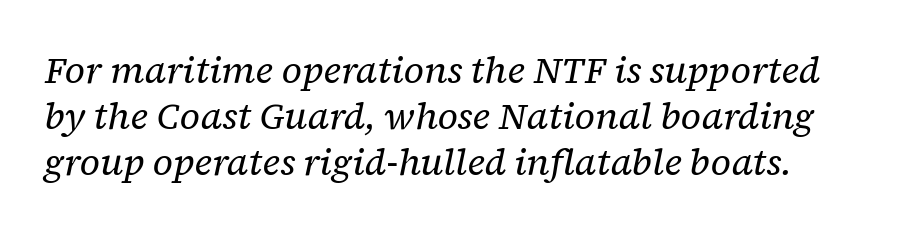
Q: Is the text bold? A: No.
Q: Is the text italic (slanted)? A: Yes, it leans right by about 12 degrees.
Q: Is the typeface a serif or a sans-serif typeface? A: Serif.
Q: Is the text underlined? A: No.
Q: Is the spacing between letters normal or unusually wide? A: Normal.
Q: Width (condensed, normal, or wide)? A: Normal.
Q: Stroke contrast? A: Low.
Q: x-height? A: Medium.
Q: Monospaced? A: No.
